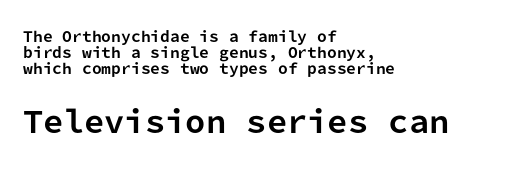
Q: Is the text bold? A: Yes.
Q: Is the text italic (slanted)? A: No, it is upright.
Q: Is the typeface a serif or a sans-serif typeface? A: Sans-serif.
Q: Is the text underlined? A: No.
Q: How is the paragraph aligned? A: Left-aligned.
Q: Is the spacing between letters normal or unusually wide? A: Normal.
Q: Which block of text is set in a larger size, the first (top) or the second (bottom)? A: The second (bottom) one.
Q: Width (condensed, normal, or wide)? A: Normal.
Q: Stroke contrast? A: Low.
Q: x-height? A: Medium.
Q: Monospaced? A: Yes.
